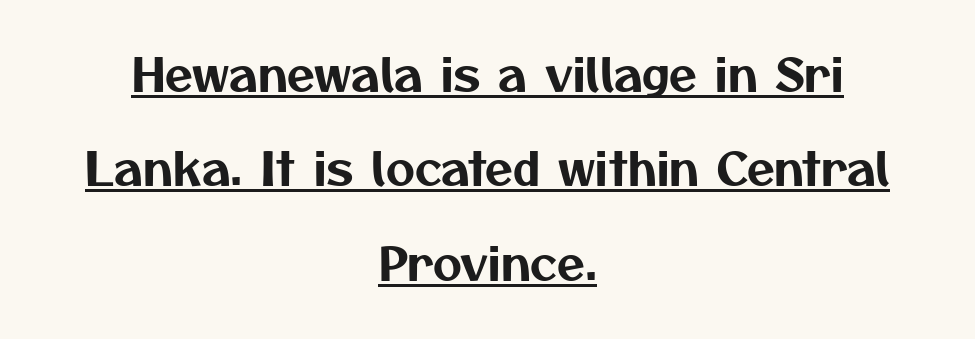
{"serif": "no", "width": "normal", "stroke_contrast": "medium", "x_height": "medium", "monospaced": "no", "underline": "yes", "align": "center", "line_spacing": "loose", "line_spacing_ratio": 2.1, "letter_spacing": "normal", "letter_spacing_em": 0.0, "glyph_px": 45}
